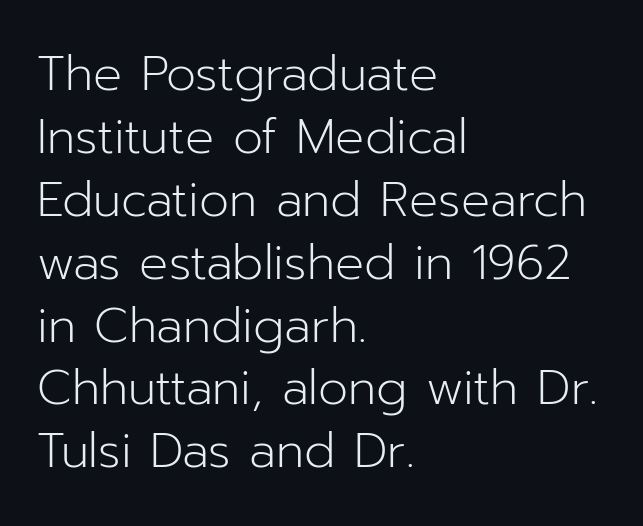
Does the copy run flush right? No — it runs flush left. Character widths vary here, with narrow letters taking less room than wide ones. A light-to-regular cut is what we see here. Honestly, the row spacing looks completely unremarkable. Is the letter spacing exaggerated? No — it looks like the ordinary default.
